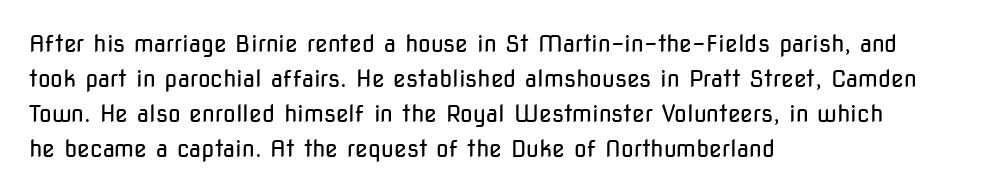
{"italic": "no", "bold": "no", "underline": "no", "align": "left", "line_spacing": "normal", "line_spacing_ratio": 1.52, "letter_spacing": "normal", "letter_spacing_em": 0.0, "glyph_px": 23}
